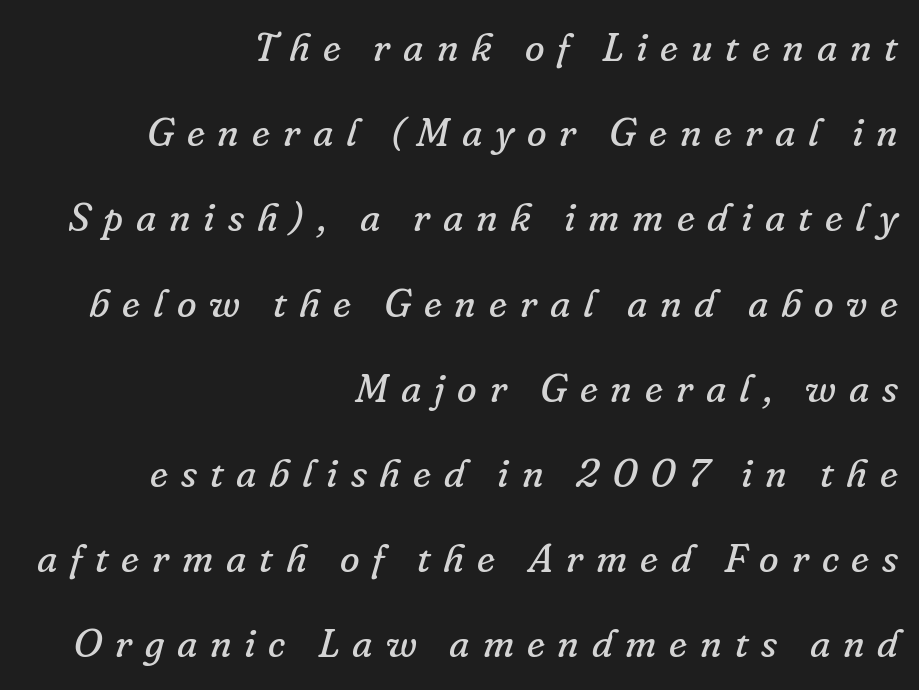
{"serif": "yes", "italic": "yes", "lean": "right", "slant_degrees": 16, "bold": "no", "weight": "regular", "width": "normal", "stroke_contrast": "low", "x_height": "small", "monospaced": "no", "underline": "no", "align": "right", "line_spacing": "loose", "line_spacing_ratio": 2.13, "letter_spacing": "wide", "letter_spacing_em": 0.32, "glyph_px": 40}
